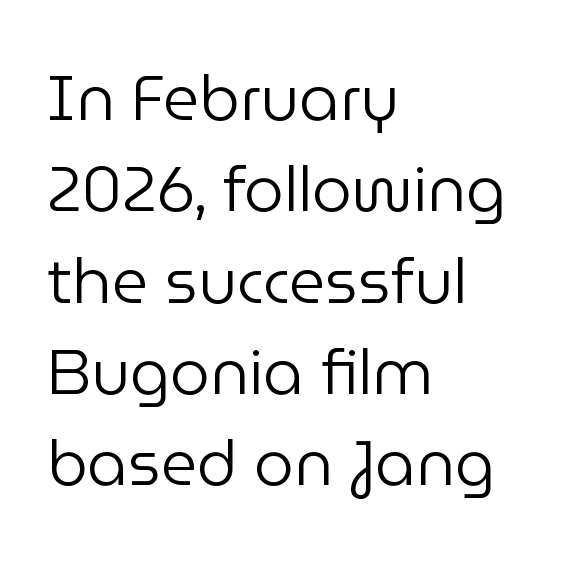
The image shows 63 px regular-weight sans-serif type, upright; set left-aligned, normal line spacing (1.45x), normal letter spacing, not underlined; low stroke contrast and a medium x-height.
